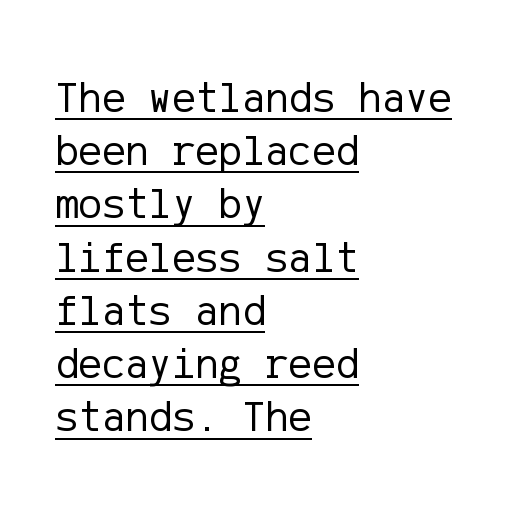
Q: Is the text bold? A: No.
Q: Is the text italic (slanted)? A: No, it is upright.
Q: Is the typeface a serif or a sans-serif typeface? A: Sans-serif.
Q: Is the text underlined? A: Yes.
Q: How is the paragraph aligned? A: Left-aligned.
Q: Is the spacing between letters normal or unusually wide? A: Normal.
Q: Width (condensed, normal, or wide)? A: Normal.
Q: Stroke contrast? A: Low.
Q: x-height? A: Medium.
